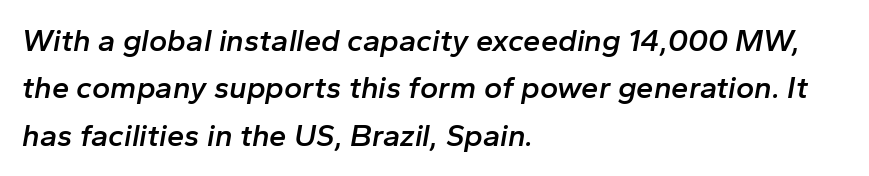
Q: Is the text bold? A: Semi-bold.
Q: Is the text italic (slanted)? A: Yes, it leans right by about 10 degrees.
Q: Is the text underlined? A: No.
Q: How is the paragraph aligned? A: Left-aligned.
Q: Is the spacing between letters normal or unusually wide? A: Normal.
Q: Is the spacing between lines tight, normal or loose? A: Normal.
Q: Width (condensed, normal, or wide)? A: Normal.
Q: Stroke contrast? A: Low.
Q: x-height? A: Medium.
Q: Monospaced? A: No.
